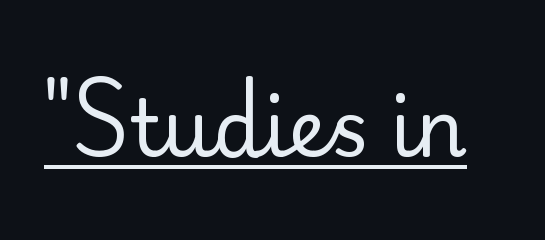
{"serif": "no", "italic": "no", "bold": "no", "weight": "regular", "width": "normal", "stroke_contrast": "low", "x_height": "small", "monospaced": "no", "underline": "yes", "letter_spacing": "normal", "letter_spacing_em": 0.0, "glyph_px": 78}
